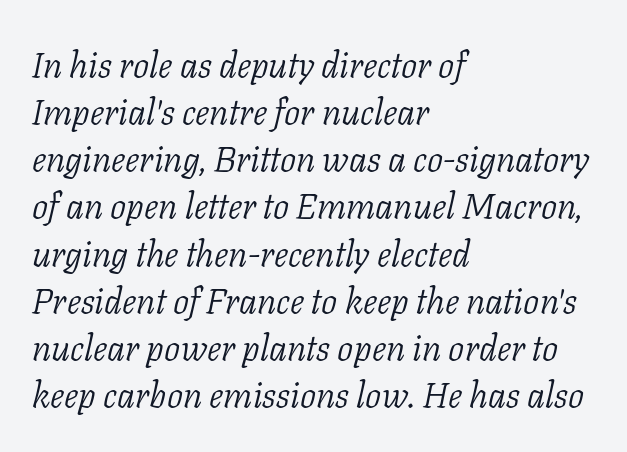
Q: Is the text bold? A: No.
Q: Is the text italic (slanted)? A: Yes, it leans right by about 11 degrees.
Q: Is the typeface a serif or a sans-serif typeface? A: Serif.
Q: Is the text underlined? A: No.
Q: How is the paragraph aligned? A: Left-aligned.
Q: Is the spacing between letters normal or unusually wide? A: Normal.
Q: Is the spacing between lines tight, normal or loose? A: Normal.
Q: Width (condensed, normal, or wide)? A: Normal.
Q: Stroke contrast? A: Low.
Q: x-height? A: Medium.
Q: Monospaced? A: No.
